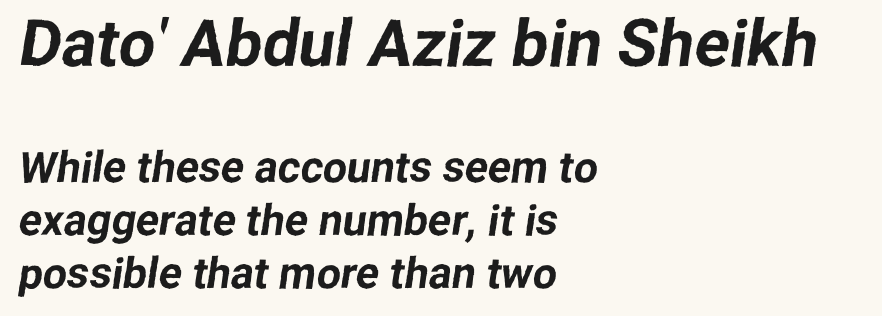
{"serif": "no", "width": "normal", "stroke_contrast": "low", "x_height": "medium", "monospaced": "no", "underline": "no", "align": "left", "line_spacing_ratio": 1.23, "letter_spacing": "normal", "letter_spacing_em": 0.0, "larger_block": "first", "size_ratio": 1.51, "glyph_px": 65}
